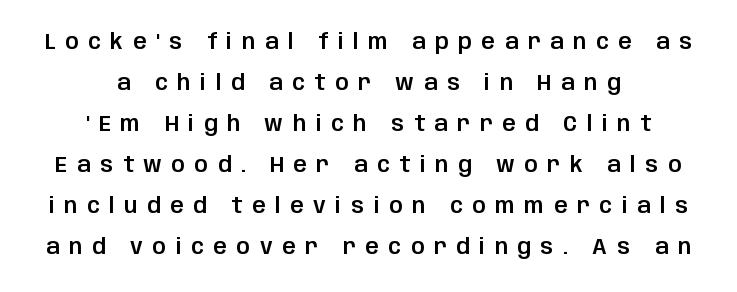
Q: Is the text italic (slanted)? A: No, it is upright.
Q: Is the text underlined? A: No.
Q: How is the paragraph aligned? A: Centered.
Q: Is the spacing between letters normal or unusually wide? A: Unusually wide.
Q: Is the spacing between lines tight, normal or loose? A: Loose.
